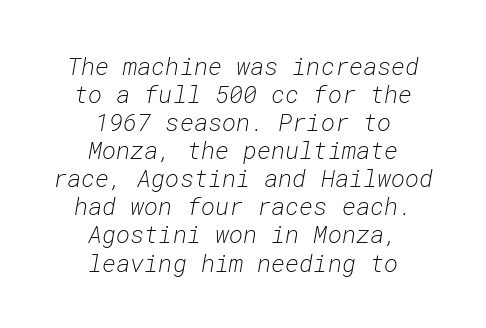
Q: Is the text bold? A: No.
Q: Is the text italic (slanted)? A: Yes, it leans right by about 10 degrees.
Q: Is the text underlined? A: No.
Q: How is the paragraph aligned? A: Centered.
Q: Is the spacing between letters normal or unusually wide? A: Normal.
